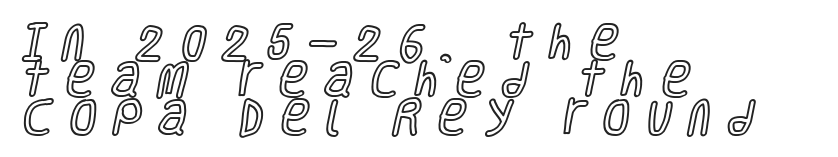
Q: Is the text italic (slanted)? A: Yes.
Q: Is the text underlined? A: No.
Q: How is the paragraph aligned? A: Left-aligned.
Q: Is the spacing between letters normal or unusually wide? A: Unusually wide.
Q: Is the spacing between lines tight, normal or loose? A: Tight.
Q: Width (condensed, normal, or wide)? A: Condensed.
Q: x-height? A: Large.
Q: Monospaced? A: No.
